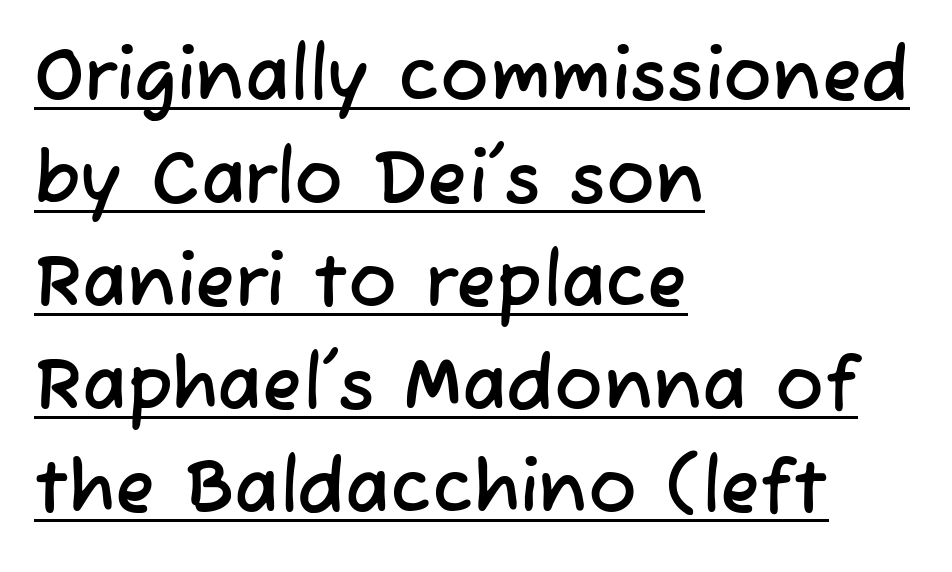
The face used here is a sans, in the tradition of grotesques and geometrics. Here the glyphs are tracked normally, forming tight word shapes. Is this a fixed-width face? No — the glyphs have proportional, varying widths. Is there much room between lines? A standard amount, neither cramped nor airy. The string is rendered with underlining switched on. Horizontally, the lines are justified to the leading edge only.
